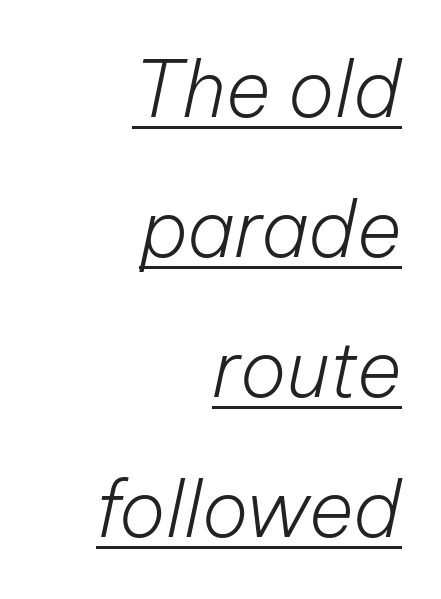
Each word holds together tightly as a unit, with standard inter-letter gaps. Compared with a typical body face, this is equally light or lighter still. Horizontally, the lines are justified to the trailing edge only. Every word sits above its own underline.
